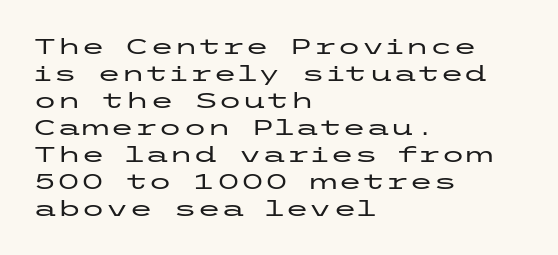
The image shows 22 px text type, upright; set left-aligned, line spacing 1.23x, normal letter spacing, not underlined.
